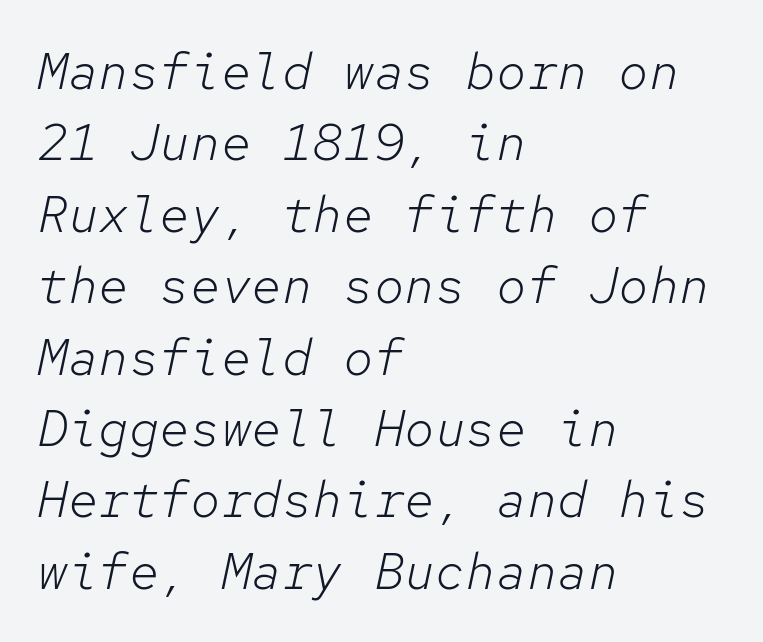
{"italic": "yes", "lean": "right", "slant_degrees": 12, "bold": "no", "weight": "light", "width": "normal", "stroke_contrast": "low", "x_height": "medium", "monospaced": "yes", "underline": "no", "align": "left", "line_spacing": "normal", "line_spacing_ratio": 1.4, "letter_spacing": "normal", "letter_spacing_em": 0.0, "glyph_px": 51}
